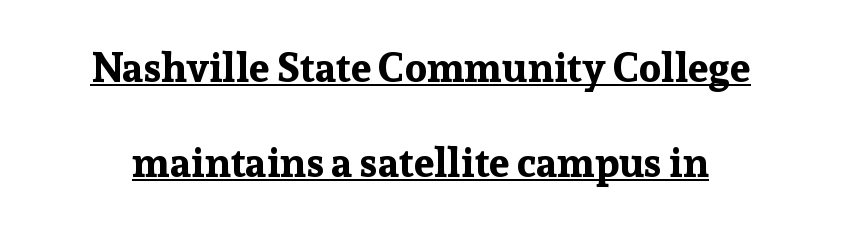
These lines carry a lot of weight — the face is fully bold. You could not count columns in this text — the font is proportionally spaced. To sum up the face: it has serifs. What stands out about the letter spacing? Nothing — it is the standard amount. The passage shown stacks its lines with a broad gap. The words here are underlined.
